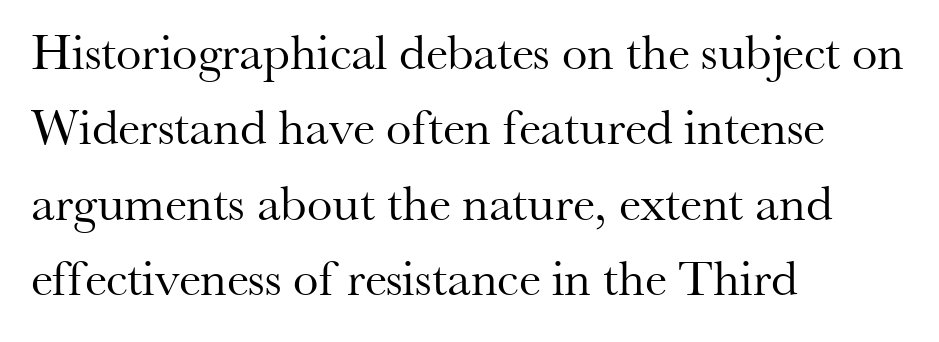
Q: Is the text bold? A: No.
Q: Is the text italic (slanted)? A: No, it is upright.
Q: Is the typeface a serif or a sans-serif typeface? A: Serif.
Q: Is the text underlined? A: No.
Q: How is the paragraph aligned? A: Left-aligned.
Q: Is the spacing between letters normal or unusually wide? A: Normal.
Q: Is the spacing between lines tight, normal or loose? A: Normal.
Q: Width (condensed, normal, or wide)? A: Normal.
Q: Stroke contrast? A: Medium.
Q: x-height? A: Small.
Q: Monospaced? A: No.
